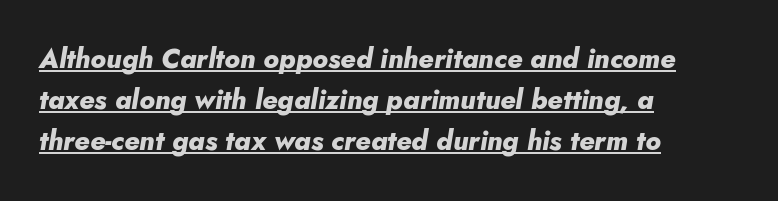
Q: Is the text bold? A: Yes.
Q: Is the text italic (slanted)? A: Yes, it leans right by about 10 degrees.
Q: Is the text underlined? A: Yes.
Q: How is the paragraph aligned? A: Left-aligned.
Q: Is the spacing between letters normal or unusually wide? A: Normal.
Q: Is the spacing between lines tight, normal or loose? A: Normal.
